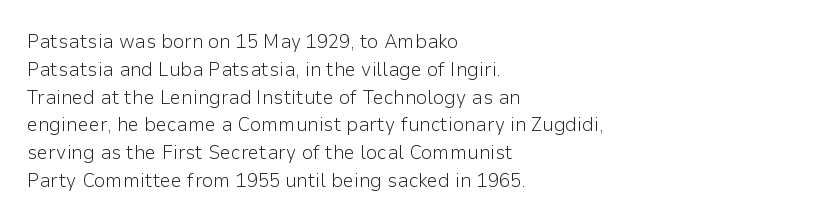
Q: Is the text bold? A: No.
Q: Is the text italic (slanted)? A: No, it is upright.
Q: Is the text underlined? A: No.
Q: How is the paragraph aligned? A: Left-aligned.
Q: Is the spacing between letters normal or unusually wide? A: Normal.
Q: Is the spacing between lines tight, normal or loose? A: Normal.
